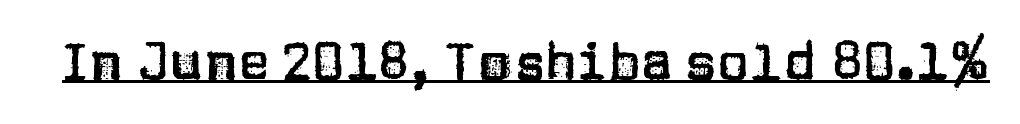
A typesetter would call this proportional, since set widths differ per character. What decoration does the sample have? An underline. Italic: no, the glyphs are upright roman. Look at the tracking — it's just the regular setting, nothing added. In terms of letterform style, serifs are entirely absent.
